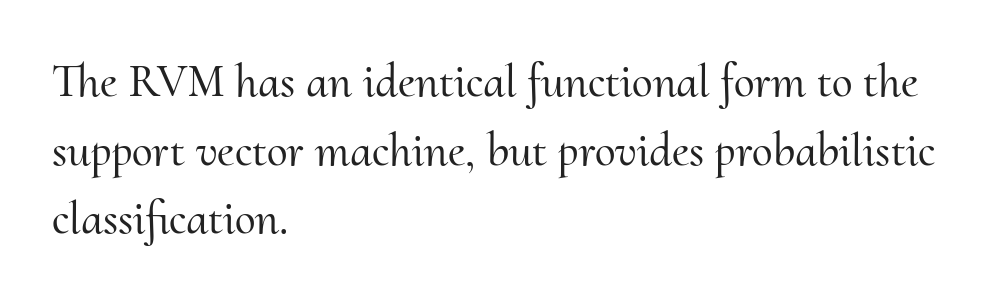
Q: Is the text italic (slanted)? A: No, it is upright.
Q: Is the typeface a serif or a sans-serif typeface? A: Serif.
Q: Is the text underlined? A: No.
Q: How is the paragraph aligned? A: Left-aligned.
Q: Is the spacing between letters normal or unusually wide? A: Normal.
Q: Is the spacing between lines tight, normal or loose? A: Normal.
Q: Width (condensed, normal, or wide)? A: Normal.
Q: Stroke contrast? A: Medium.
Q: x-height? A: Small.
Q: Monospaced? A: No.
